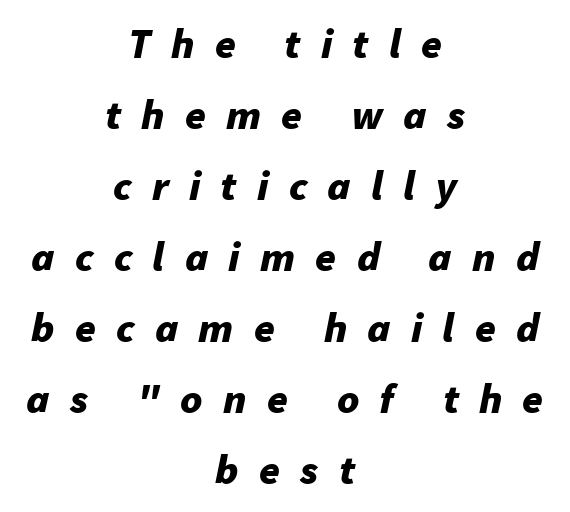
Caption: bold face, heavy strokes. Any mark beneath the type? The region is blank. Posture: slanted. Each word looks stretched out because of the extra space between its letters.
